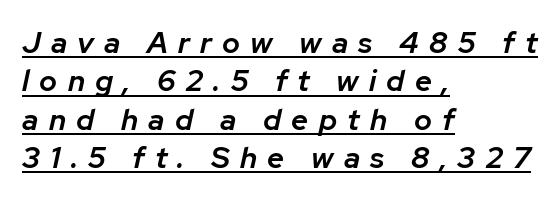
An italicized treatment has been applied to the whole sample. Which margin do the lines hug? The left one — the right edge is uneven. Set as a demibold, roughly 600 on the weight scale. Baseline-to-baseline distance is the conventional proportion of letter height. Loose tracking; the words dissolve into strings of separated letters.
